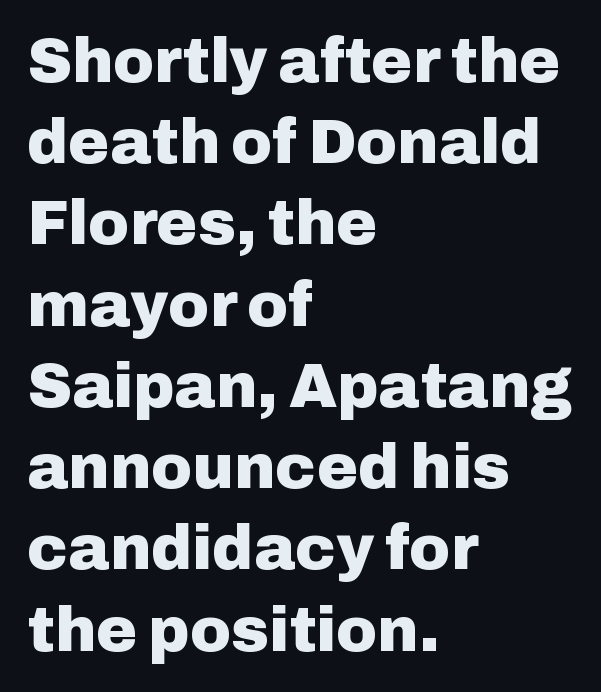
{"serif": "no", "italic": "no", "bold": "yes", "weight": "heavy", "width": "normal", "stroke_contrast": "low", "x_height": "medium", "monospaced": "no", "underline": "no", "align": "left", "line_spacing": "normal", "line_spacing_ratio": 1.31, "letter_spacing": "normal", "letter_spacing_em": 0.0, "glyph_px": 62}
